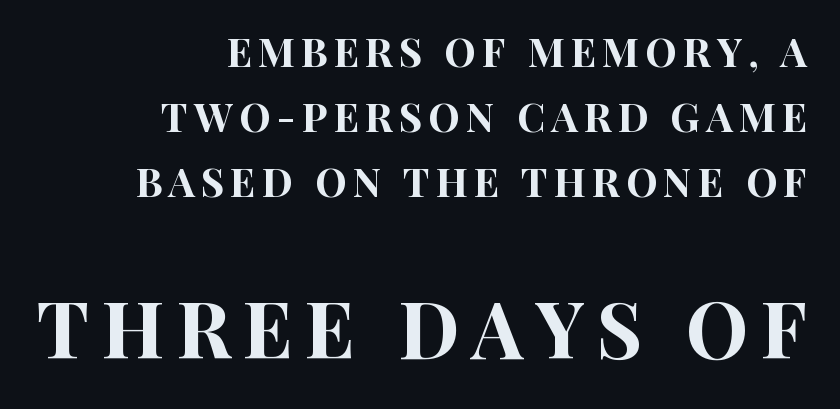
Whoever set this made the second block the dominant, larger element. These lines are rendered in a variable-pitch font. The axis of the letterforms is exactly vertical. The passage shown stacks its lines at a standard gap. Stroke terminals: plain, sans-serif. Typeset ragged left — the right edge is the straight one.
